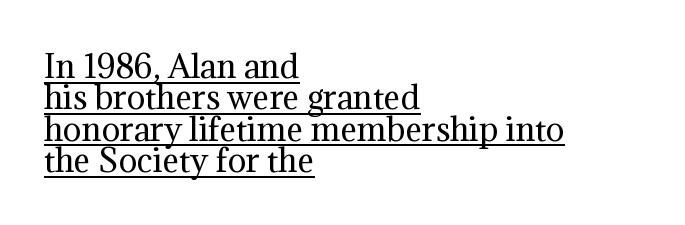
The characters display serif detailing at their extremities. These lines stack with their left ends in a neat column. The letterforms sit at book weight or below. A roman cut, with each character standing at attention. Nothing unusual about the tracking: characters are spaced as the font intends. A continuous stroke trails under the words, as in a hyperlink.
